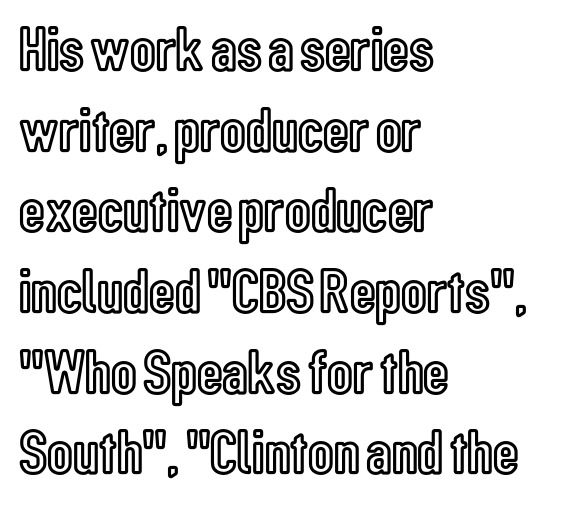
The image shows 63 px condensed type, upright; set left-aligned, normal line spacing (1.28x), normal letter spacing, not underlined; a medium x-height.
